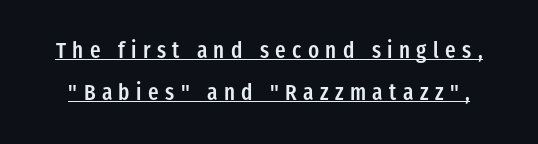
Designer's note — italics off, roman on. Is the type bold? Partly — it's a semibold, heavier than regular but not fully bold. Short note: letters widely spaced. The face used here appears with an underline applied.
